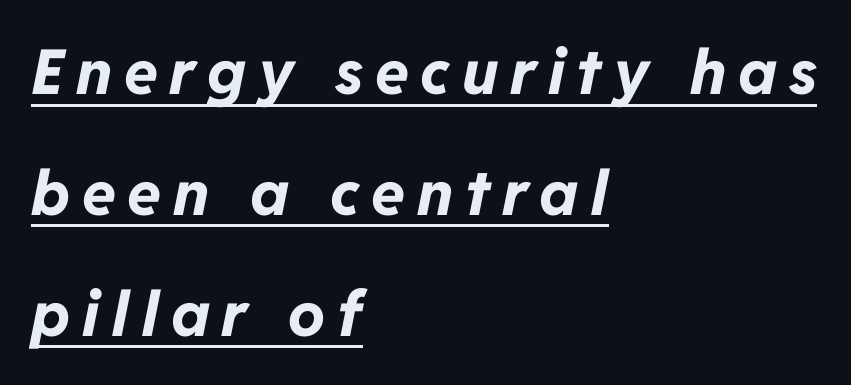
Q: Is the text bold? A: Yes.
Q: Is the text italic (slanted)? A: Yes, it leans right by about 11 degrees.
Q: Is the text underlined? A: Yes.
Q: How is the paragraph aligned? A: Left-aligned.
Q: Is the spacing between lines tight, normal or loose? A: Loose.
Q: Width (condensed, normal, or wide)? A: Normal.
Q: Stroke contrast? A: Low.
Q: x-height? A: Medium.
Q: Monospaced? A: No.
